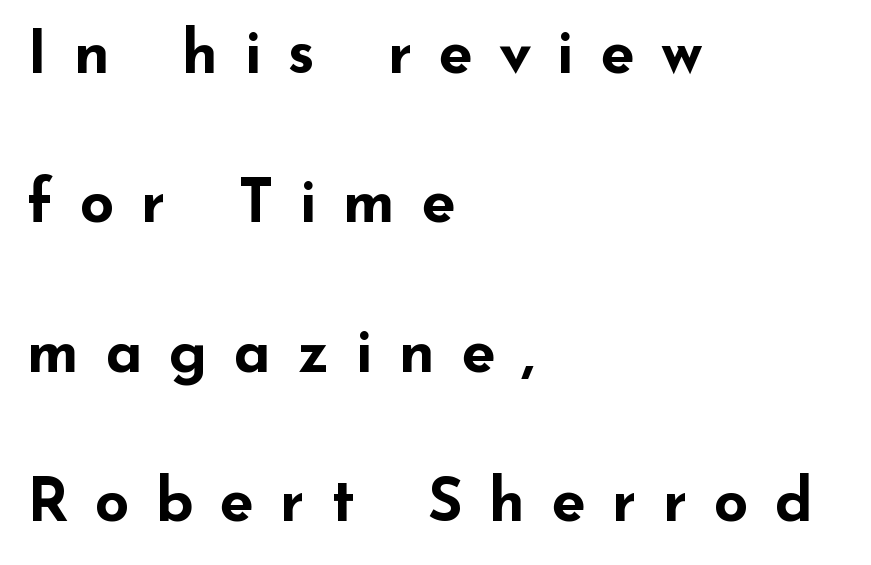
Characters follow at a spacing far wider than the type designer built in. Posture: vertical. Does the weight exceed regular? Yes, all the way to bold. Reading down the block, your eye returns to a fixed left position each line.
